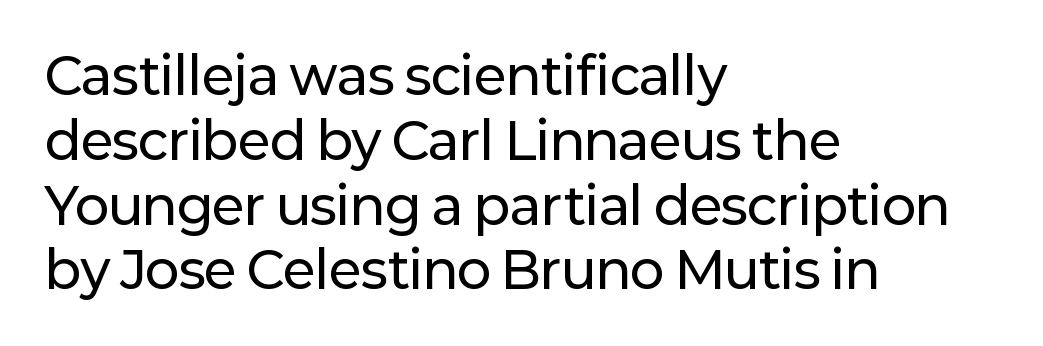
Q: Is the text italic (slanted)? A: No, it is upright.
Q: Is the typeface a serif or a sans-serif typeface? A: Sans-serif.
Q: Is the text underlined? A: No.
Q: How is the paragraph aligned? A: Left-aligned.
Q: Is the spacing between letters normal or unusually wide? A: Normal.
Q: Is the spacing between lines tight, normal or loose? A: Normal.
Q: Width (condensed, normal, or wide)? A: Normal.
Q: Stroke contrast? A: Low.
Q: x-height? A: Medium.
Q: Monospaced? A: No.
